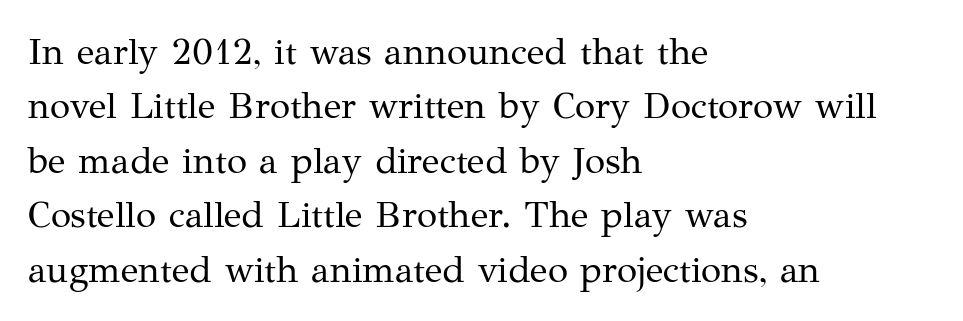
The image shows 37 px regular-weight serif type, upright; set left-aligned, normal line spacing (1.47x), normal letter spacing, not underlined; medium stroke contrast and a medium x-height.
